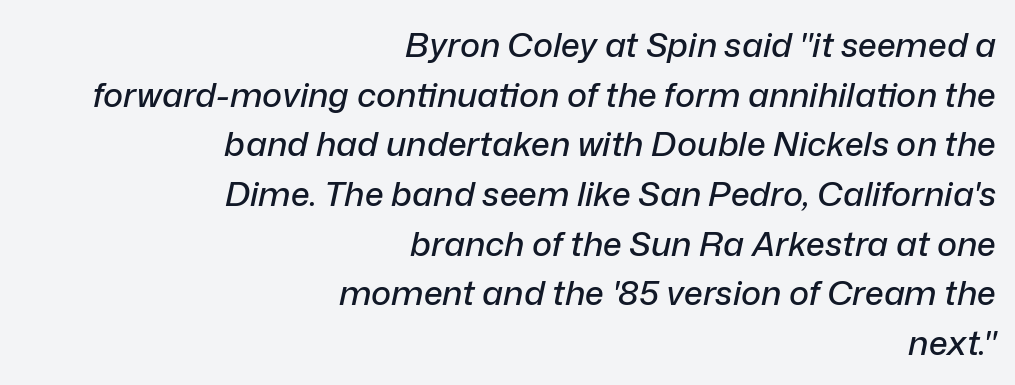
{"italic": "yes", "lean": "right", "slant_degrees": 12, "width": "normal", "stroke_contrast": "low", "x_height": "medium", "monospaced": "no", "underline": "no", "align": "right", "line_spacing": "normal", "line_spacing_ratio": 1.46, "letter_spacing": "normal", "letter_spacing_em": 0.0, "glyph_px": 34}
